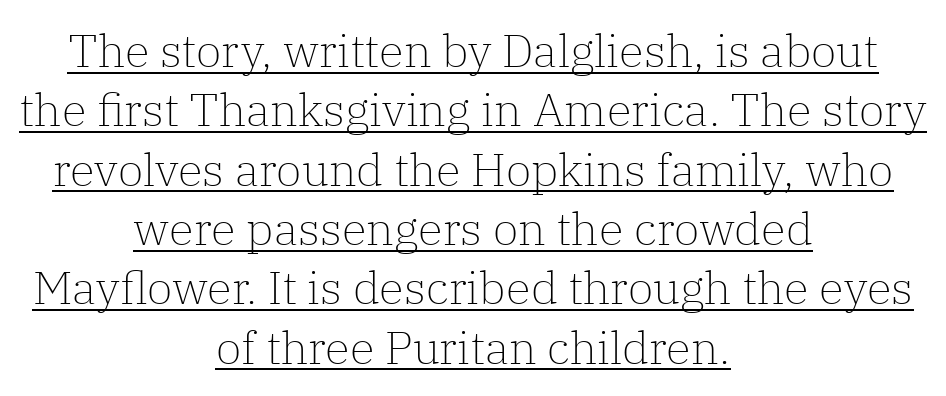
{"serif": "yes", "italic": "no", "bold": "no", "weight": "light", "width": "normal", "stroke_contrast": "low", "x_height": "medium", "monospaced": "no", "underline": "yes", "align": "center", "line_spacing": "normal", "line_spacing_ratio": 1.29, "letter_spacing": "normal", "letter_spacing_em": 0.0, "glyph_px": 46}
